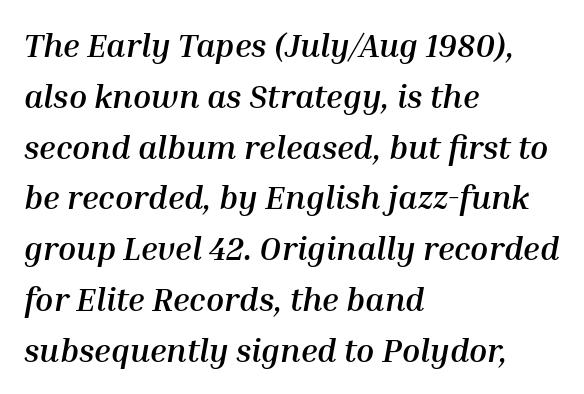
The image shows 33 px semibold type, italic (leaning right); set left-aligned, normal line spacing (1.54x), normal letter spacing, not underlined; medium stroke contrast and a medium x-height.
